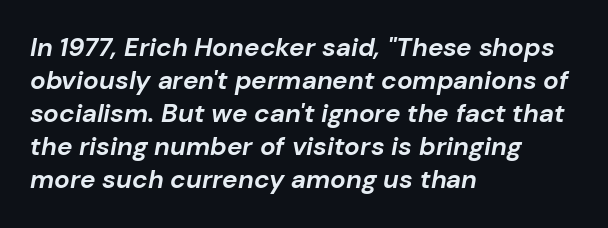
{"italic": "yes", "lean": "right", "slant_degrees": 10, "bold": "yes", "underline": "no", "align": "left", "line_spacing": "normal", "line_spacing_ratio": 1.27, "letter_spacing": "normal", "letter_spacing_em": 0.0, "glyph_px": 26}
